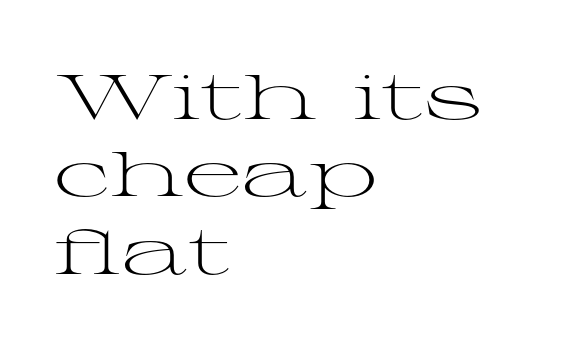
There is no visible air inserted between adjacent glyphs. Casual observation: everything's shoved over to the left. The passage shown is typed in a proportional face where columns would drift. Look at the bottom of the vertical strokes: they flare into serifs here. No extra ink here — the face is not bold. Vertical strokes here are truly vertical.
